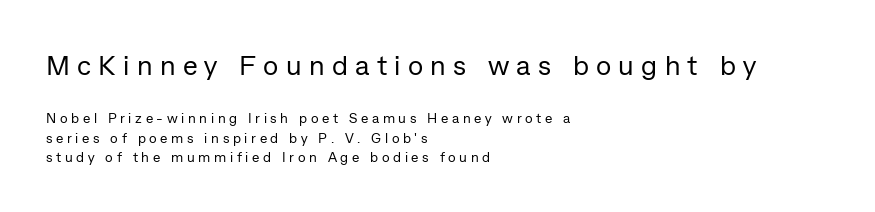
The image shows 28 px regular-weight sans-serif type, upright; set left-aligned, normal line spacing (1.41x), unusually wide letter spacing (+0.26 em), not underlined; the first (top) block is 2.0x larger; low stroke contrast and a medium x-height.
